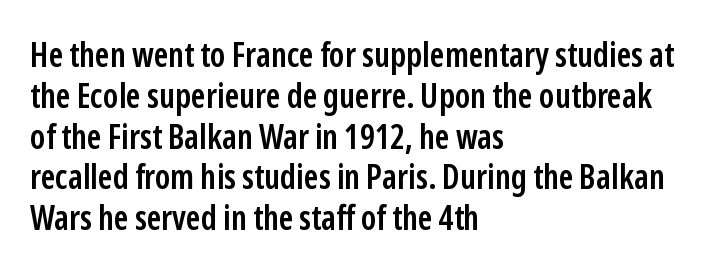
{"serif": "no", "italic": "no", "bold": "semi", "weight": "semibold", "width": "condensed", "stroke_contrast": "low", "x_height": "medium", "monospaced": "no", "underline": "no", "align": "left", "line_spacing_ratio": 1.2, "letter_spacing": "normal", "letter_spacing_em": 0.0, "glyph_px": 34}
